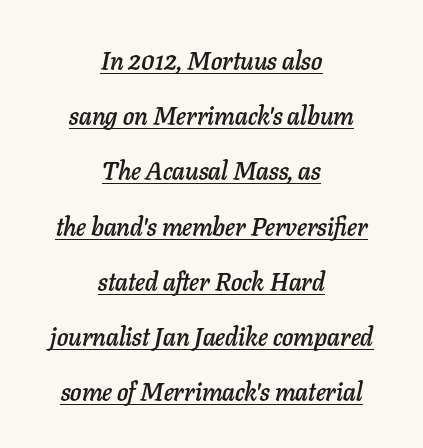
If you measured baseline to baseline, you'd find a long distance. Observe the lean: these are italic letterforms. The horizontal fit of the characters is conventional and even. The setting favours the middle, as headings and verse often do. The passage shown is underscored from start to finish.
